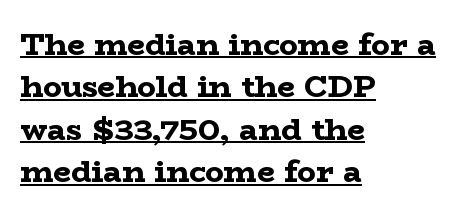
Q: Is the text bold? A: Yes.
Q: Is the text italic (slanted)? A: No, it is upright.
Q: Is the typeface a serif or a sans-serif typeface? A: Serif.
Q: Is the text underlined? A: Yes.
Q: How is the paragraph aligned? A: Left-aligned.
Q: Is the spacing between letters normal or unusually wide? A: Normal.
Q: Is the spacing between lines tight, normal or loose? A: Normal.
Q: Width (condensed, normal, or wide)? A: Wide.
Q: Stroke contrast? A: Low.
Q: x-height? A: Medium.
Q: Monospaced? A: No.
